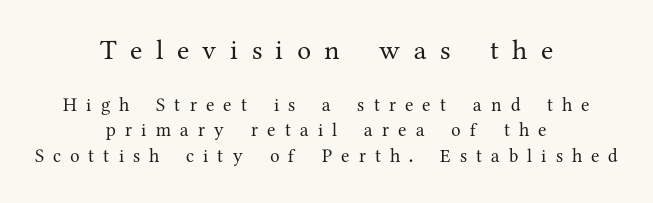
The image shows 28 px regular-weight serif type, upright; set centered, normal line spacing (1.34x), unusually wide letter spacing (+0.48 em), not underlined; the first (top) block is 1.47x larger; medium stroke contrast and a medium x-height.
